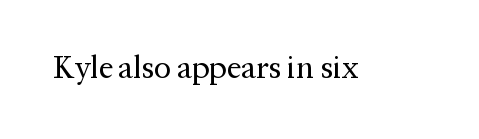
Q: Is the text bold? A: No.
Q: Is the text italic (slanted)? A: No, it is upright.
Q: Is the typeface a serif or a sans-serif typeface? A: Serif.
Q: Is the text underlined? A: No.
Q: Is the spacing between letters normal or unusually wide? A: Normal.
Q: Width (condensed, normal, or wide)? A: Normal.
Q: Stroke contrast? A: Medium.
Q: x-height? A: Medium.
Q: Monospaced? A: No.
